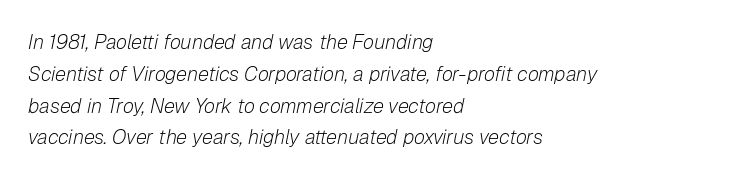
Q: Is the text bold? A: No.
Q: Is the text italic (slanted)? A: Yes, it leans right by about 12 degrees.
Q: Is the text underlined? A: No.
Q: How is the paragraph aligned? A: Left-aligned.
Q: Is the spacing between letters normal or unusually wide? A: Normal.
Q: Is the spacing between lines tight, normal or loose? A: Normal.
